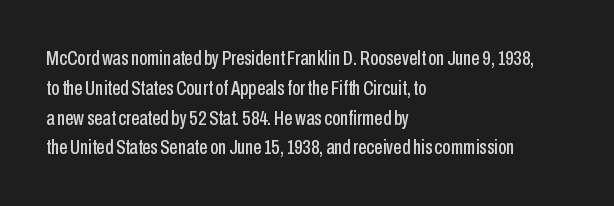
Which margin do the lines hug? The left one — the right edge is uneven. The letters stand upright; this is a roman face. Any mark beneath the type? The region is blank. The space between consecutive lines is moderate. No extra tracking has been applied to these lines.
